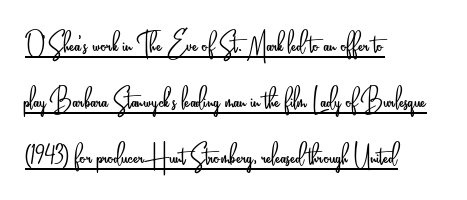
The image shows 36 px light, condensed sans-serif type; set left-aligned, normal line spacing (1.56x), normal letter spacing, underlined; low stroke contrast and a small x-height.
